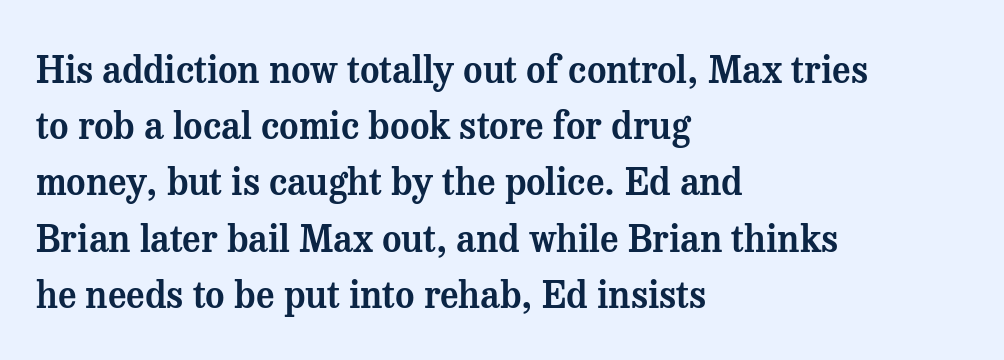
Q: Is the text italic (slanted)? A: No, it is upright.
Q: Is the typeface a serif or a sans-serif typeface? A: Serif.
Q: Is the text underlined? A: No.
Q: How is the paragraph aligned? A: Left-aligned.
Q: Is the spacing between letters normal or unusually wide? A: Normal.
Q: Is the spacing between lines tight, normal or loose? A: Normal.
Q: Width (condensed, normal, or wide)? A: Normal.
Q: Stroke contrast? A: Medium.
Q: x-height? A: Medium.
Q: Monospaced? A: No.
